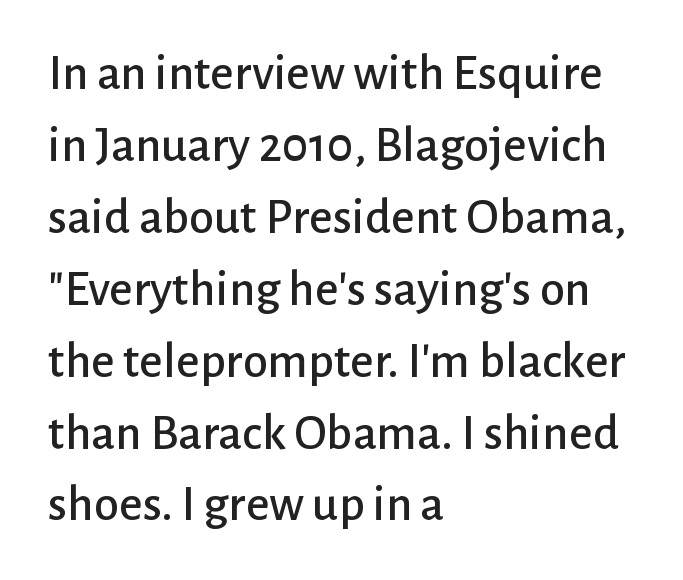
The rendering uses natural spacing where letterforms have individual widths. The face used here is a sans, in the tradition of grotesques and geometrics. The letters stand straight up with perfectly vertical stems. The line texture is even and compact thanks to regular tracking. In terms of leading, this rendering sits right in the middle.
